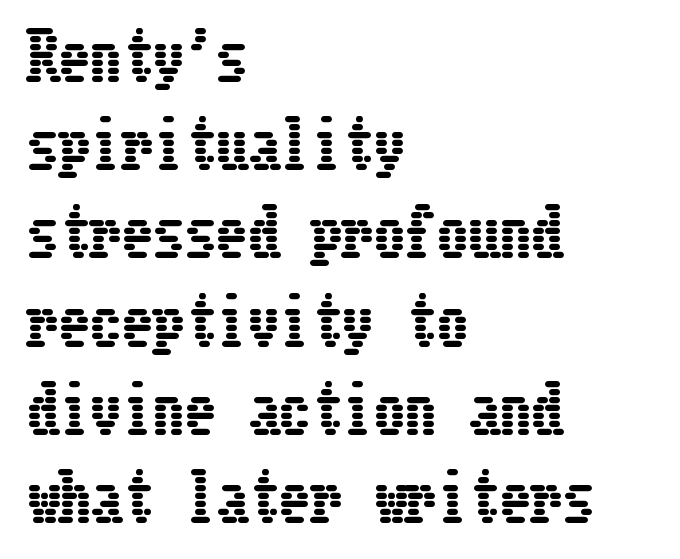
{"italic": "no", "width": "condensed", "stroke_contrast": "low", "x_height": "medium", "underline": "no", "align": "left", "line_spacing": "normal", "line_spacing_ratio": 1.4, "letter_spacing": "normal", "letter_spacing_em": 0.0, "glyph_px": 63}
